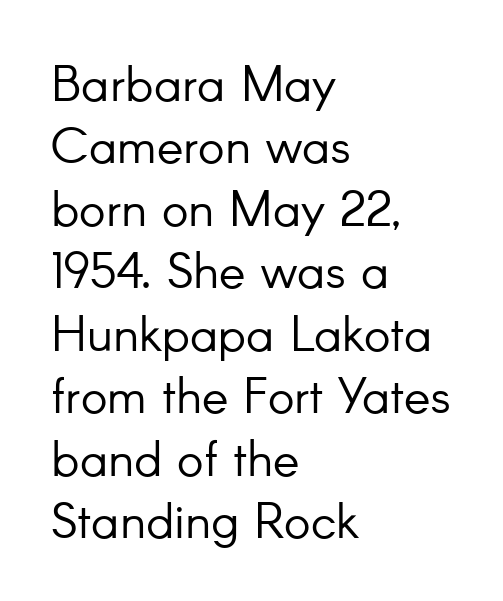
The cut favours lightness, reaching ordinary text weight at its darkest. A roman cut, with each character standing at attention. How are the letters spaced? Ordinarily, with no added tracking. These lines are rendered in a variable-pitch font.
